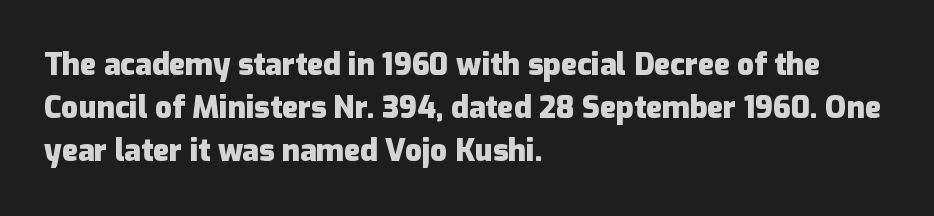
The image shows 30 px heavy sans-serif type, upright; set left-aligned, normal line spacing (1.44x), normal letter spacing, not underlined; low stroke contrast and a medium x-height.
